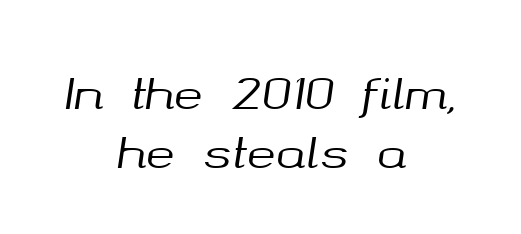
Think of a printed novel: that variable character pitch is what you see here. You can tell it's italic because the verticals aren't actually vertical. Anything drawn beneath the words? Only blank space. You could call the tracking neutral — neither tight nor loose. Leftover space on each line is divided equally before and after the words.
